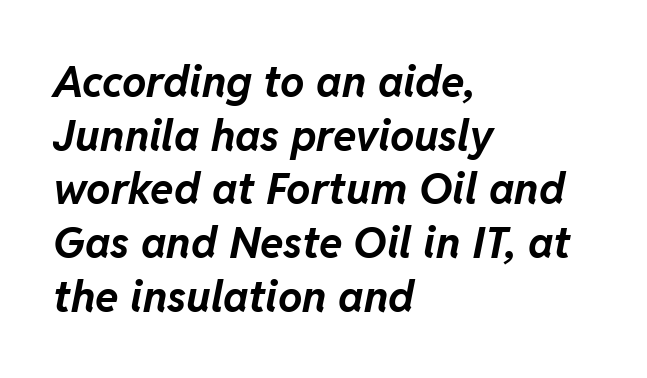
The line texture is even and compact thanks to regular tracking. Chunky letters — that's bold for sure. The zone under the glyphs is completely vacant. Successive baselines arrive at the customary interval. Is this a fixed-width face? No — the glyphs have proportional, varying widths. The letters are slanted; this is an italic face.
